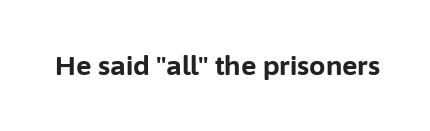
Only glyphs here, with clear space below each row. Rendered with straight, roman letterforms. The glyphs have the mass of a bold cut. Observe the ordinary spacing: letters are neighbours, not strangers.
